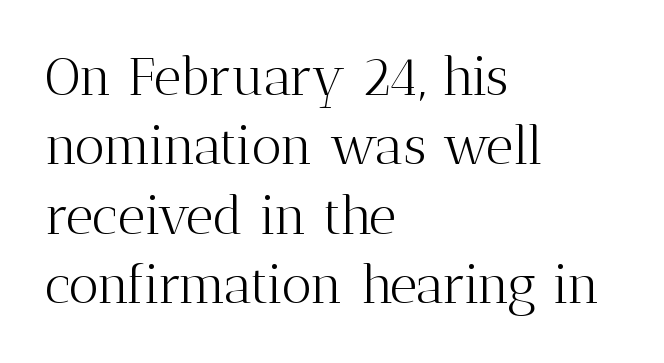
Q: Is the text bold? A: No.
Q: Is the text italic (slanted)? A: No, it is upright.
Q: Is the typeface a serif or a sans-serif typeface? A: Serif.
Q: Is the text underlined? A: No.
Q: How is the paragraph aligned? A: Left-aligned.
Q: Is the spacing between letters normal or unusually wide? A: Normal.
Q: Is the spacing between lines tight, normal or loose? A: Normal.
Q: Width (condensed, normal, or wide)? A: Normal.
Q: Stroke contrast? A: Medium.
Q: x-height? A: Medium.
Q: Monospaced? A: No.
